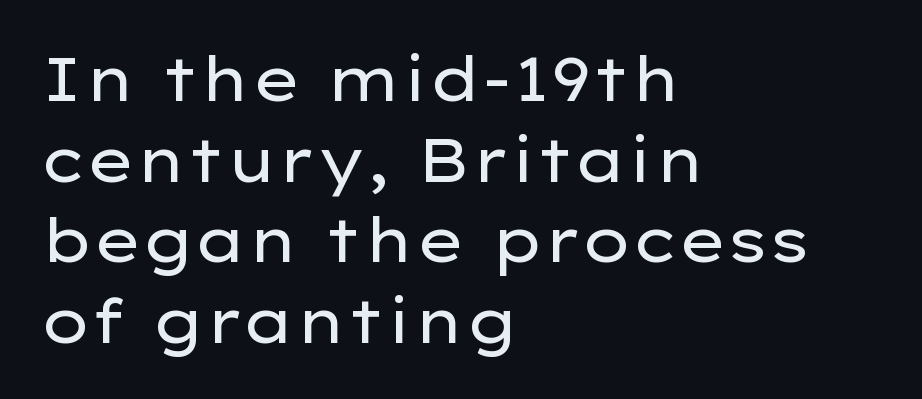
Q: Is the text bold? A: No.
Q: Is the text italic (slanted)? A: No, it is upright.
Q: Is the typeface a serif or a sans-serif typeface? A: Sans-serif.
Q: Is the text underlined? A: No.
Q: How is the paragraph aligned? A: Left-aligned.
Q: Is the spacing between letters normal or unusually wide? A: Normal.
Q: Is the spacing between lines tight, normal or loose? A: Normal.
Q: Width (condensed, normal, or wide)? A: Wide.
Q: Stroke contrast? A: Low.
Q: x-height? A: Medium.
Q: Monospaced? A: No.
